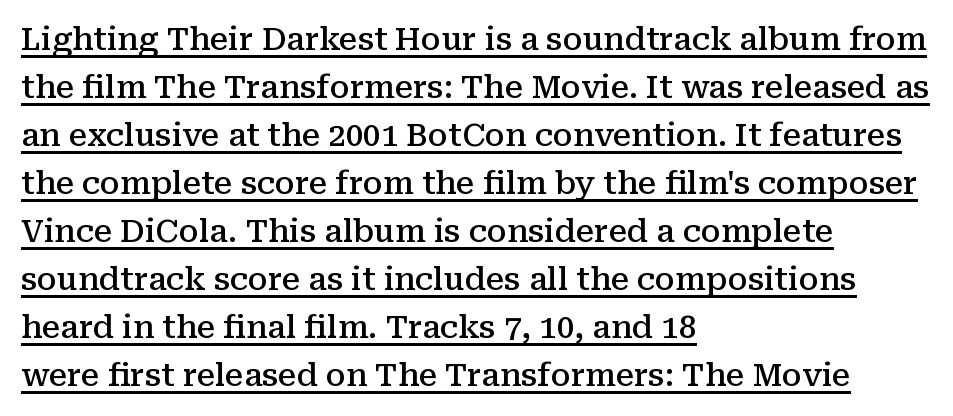
The image shows 31 px semibold serif type, upright; set left-aligned, normal line spacing (1.55x), normal letter spacing, underlined; medium stroke contrast and a medium x-height.
